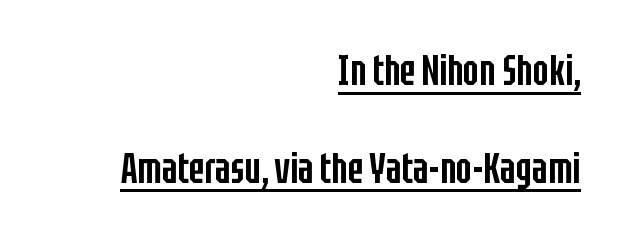
The specimen includes a rule beneath the text block's lines. Spacing between characters is what you'd get straight out of the box. Successive baselines arrive slowly, with a big drop between each. Does the copy run flush right? Yes — the right margin is perfectly even. The rendering shows plain stroke endings on the letterforms — a sans-serif design. Varying glyph widths throughout — classic text-font behaviour.
